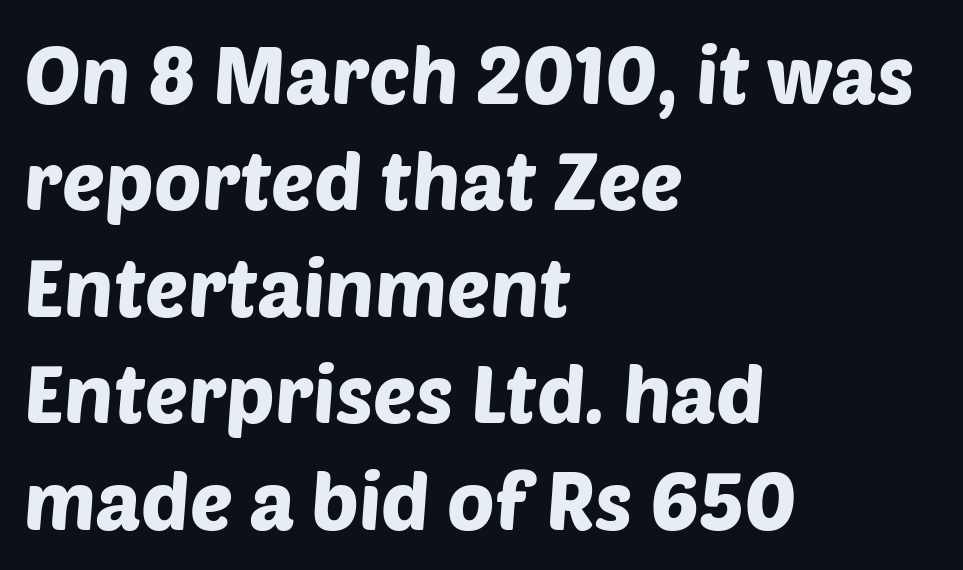
Q: Is the typeface a serif or a sans-serif typeface? A: Sans-serif.
Q: Is the text underlined? A: No.
Q: How is the paragraph aligned? A: Left-aligned.
Q: Is the spacing between letters normal or unusually wide? A: Normal.
Q: Is the spacing between lines tight, normal or loose? A: Normal.
Q: Width (condensed, normal, or wide)? A: Normal.
Q: Stroke contrast? A: Low.
Q: x-height? A: Large.
Q: Monospaced? A: No.
